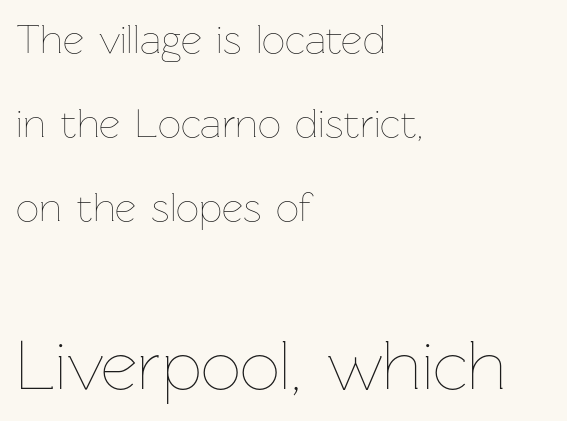
Q: Is the text bold? A: No.
Q: Is the text italic (slanted)? A: No, it is upright.
Q: Is the text underlined? A: No.
Q: How is the paragraph aligned? A: Left-aligned.
Q: Is the spacing between letters normal or unusually wide? A: Normal.
Q: Is the spacing between lines tight, normal or loose? A: Loose.
Q: Which block of text is set in a larger size, the first (top) or the second (bottom)? A: The second (bottom) one.
Q: Width (condensed, normal, or wide)? A: Normal.
Q: Stroke contrast? A: Low.
Q: x-height? A: Medium.
Q: Monospaced? A: No.
